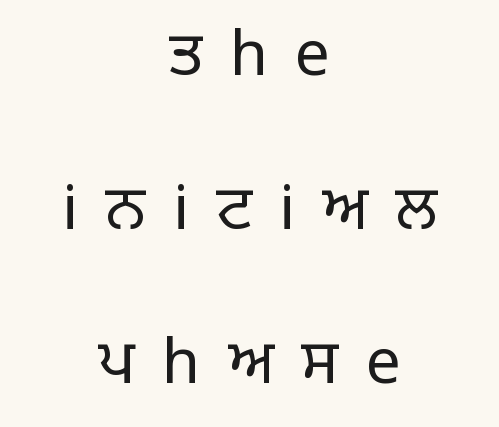
Q: Is the text bold? A: No.
Q: Is the text italic (slanted)? A: No, it is upright.
Q: Is the typeface a serif or a sans-serif typeface? A: Sans-serif.
Q: Is the text underlined? A: No.
Q: How is the paragraph aligned? A: Centered.
Q: Is the spacing between letters normal or unusually wide? A: Unusually wide.
Q: Is the spacing between lines tight, normal or loose? A: Loose.
Q: Width (condensed, normal, or wide)? A: Normal.
Q: Stroke contrast? A: Low.
Q: x-height? A: Large.
Q: Monospaced? A: No.
